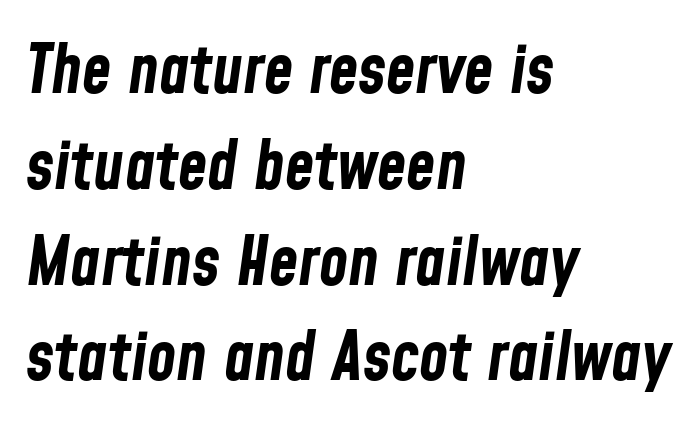
{"italic": "yes", "lean": "right", "slant_degrees": 8, "bold": "yes", "weight": "bold", "width": "condensed", "stroke_contrast": "low", "x_height": "medium", "monospaced": "no", "underline": "no", "align": "left", "line_spacing": "normal", "line_spacing_ratio": 1.43, "letter_spacing": "normal", "letter_spacing_em": 0.0, "glyph_px": 67}
